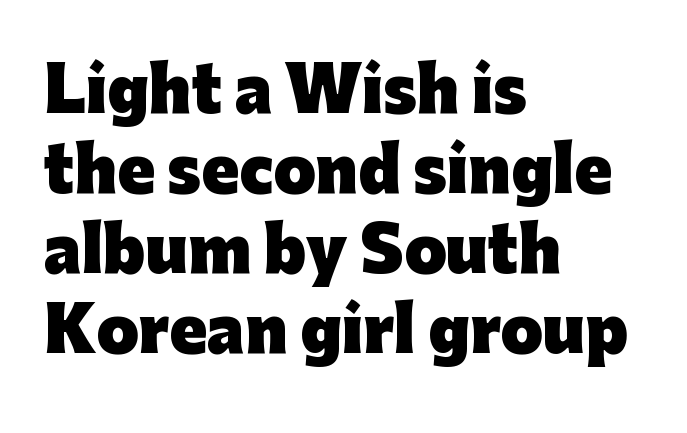
The vertical gap from one line to the next is medium. The characters look thick and weighty, a clear bold. The gaps between neighbouring characters are ordinary and unremarkable. Vertical strokes here are truly vertical. Spacing verdict: proportional, widths tailored to each character. The glyphs are unaccompanied by any horizontal stroke below them.
